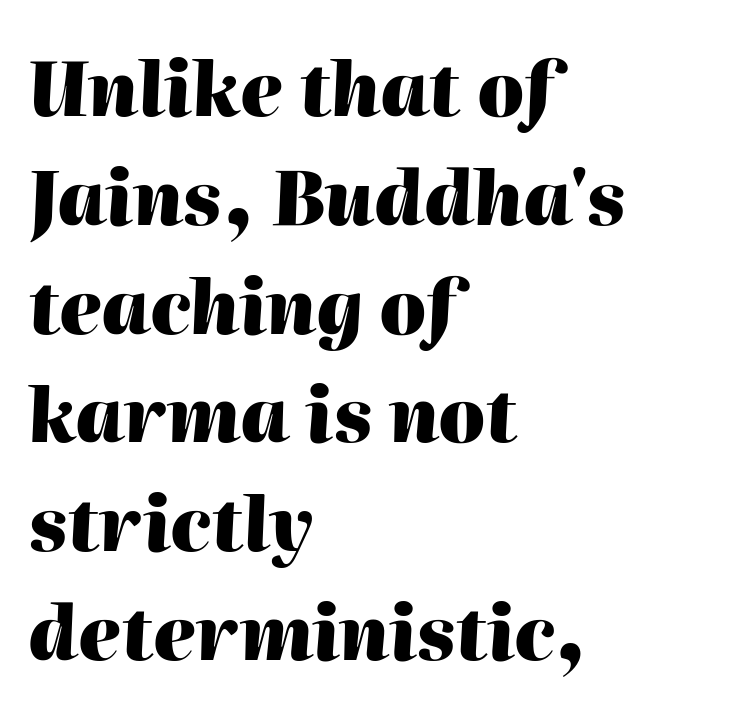
Q: Is the text bold? A: Yes.
Q: Is the text italic (slanted)? A: Yes, it leans right by about 2 degrees.
Q: Is the text underlined? A: No.
Q: How is the paragraph aligned? A: Left-aligned.
Q: Is the spacing between letters normal or unusually wide? A: Normal.
Q: Is the spacing between lines tight, normal or loose? A: Normal.
Q: Width (condensed, normal, or wide)? A: Normal.
Q: Stroke contrast? A: High.
Q: x-height? A: Medium.
Q: Monospaced? A: No.
